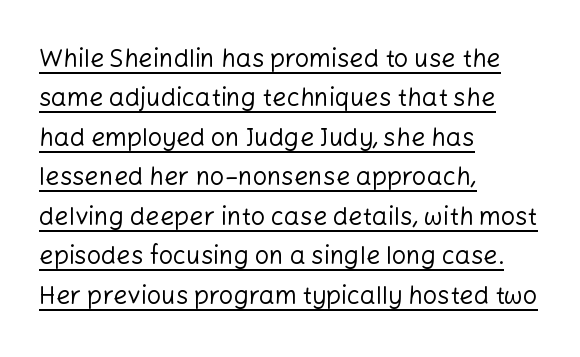
Q: Is the text bold? A: No.
Q: Is the text italic (slanted)? A: No, it is upright.
Q: Is the text underlined? A: Yes.
Q: How is the paragraph aligned? A: Left-aligned.
Q: Is the spacing between letters normal or unusually wide? A: Normal.
Q: Is the spacing between lines tight, normal or loose? A: Normal.
